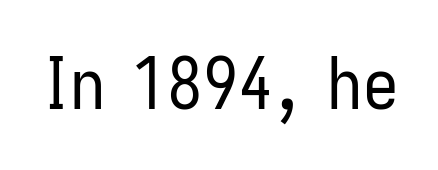
Q: Is the text bold? A: No.
Q: Is the text italic (slanted)? A: No, it is upright.
Q: Is the typeface a serif or a sans-serif typeface? A: Sans-serif.
Q: Is the text underlined? A: No.
Q: Is the spacing between letters normal or unusually wide? A: Normal.
Q: Width (condensed, normal, or wide)? A: Condensed.
Q: Stroke contrast? A: Low.
Q: x-height? A: Medium.
Q: Monospaced? A: No.
